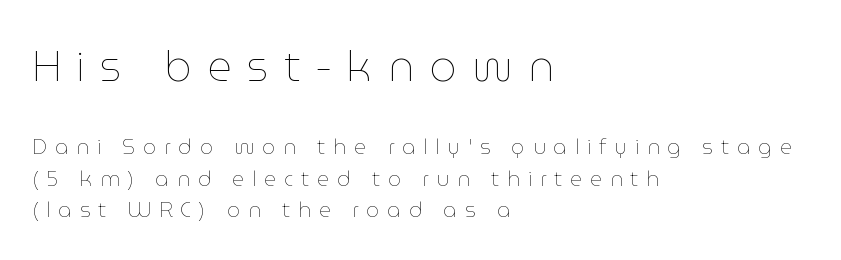
The lines are quadded left. The passage shown is typed in a proportional face where columns would drift. The font's upright variant was chosen for this text. Regarding leading, the lines here are spaced in the standard way. The tracking jumps out immediately: characters are airy and widely separated. Heft: none added — not bold.
